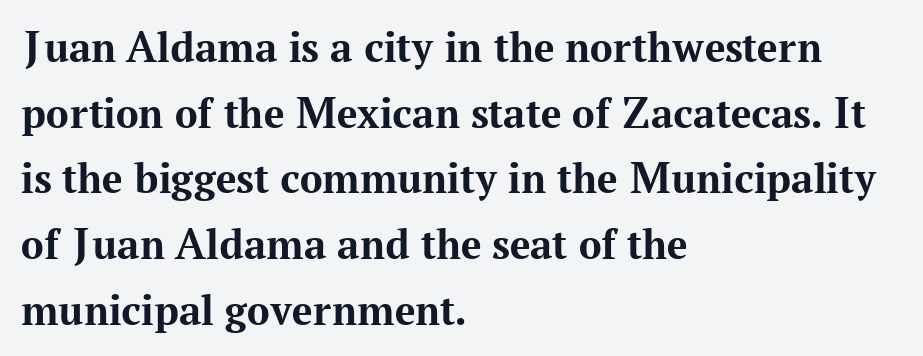
{"serif": "yes", "italic": "no", "bold": "yes", "weight": "bold", "width": "normal", "stroke_contrast": "medium", "x_height": "medium", "monospaced": "no", "underline": "no", "align": "left", "line_spacing": "normal", "line_spacing_ratio": 1.46, "letter_spacing": "normal", "letter_spacing_em": 0.0, "glyph_px": 45}
